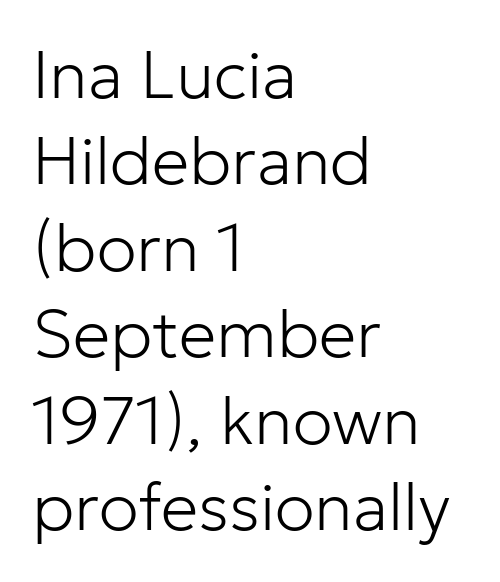
Q: Is the text bold? A: No.
Q: Is the text italic (slanted)? A: No, it is upright.
Q: Is the typeface a serif or a sans-serif typeface? A: Sans-serif.
Q: Is the text underlined? A: No.
Q: How is the paragraph aligned? A: Left-aligned.
Q: Is the spacing between letters normal or unusually wide? A: Normal.
Q: Is the spacing between lines tight, normal or loose? A: Normal.
Q: Width (condensed, normal, or wide)? A: Normal.
Q: Stroke contrast? A: Low.
Q: x-height? A: Medium.
Q: Monospaced? A: No.
